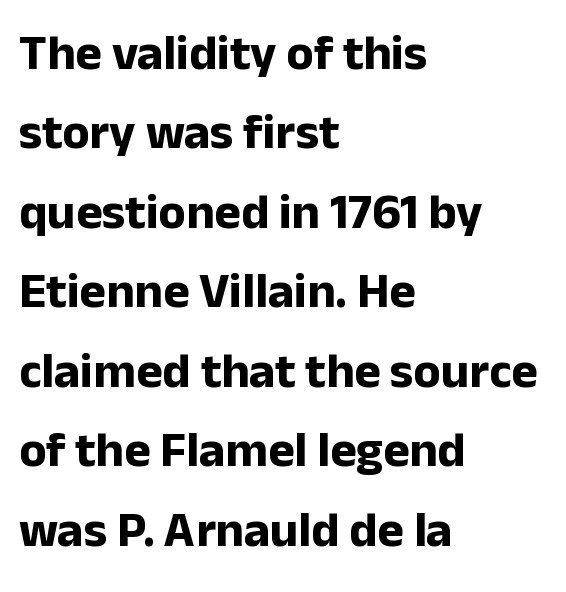
Every row of glyphs begins at an identical x-position on the left. Italic? Not at all — the glyphs are vertical. Is there much room between lines? A standard amount, neither cramped nor airy. Check under the words: just untouched page. Do the characters align in a grid? No, the font is proportional. Does the type have serifs? No, each stem ends abruptly.
